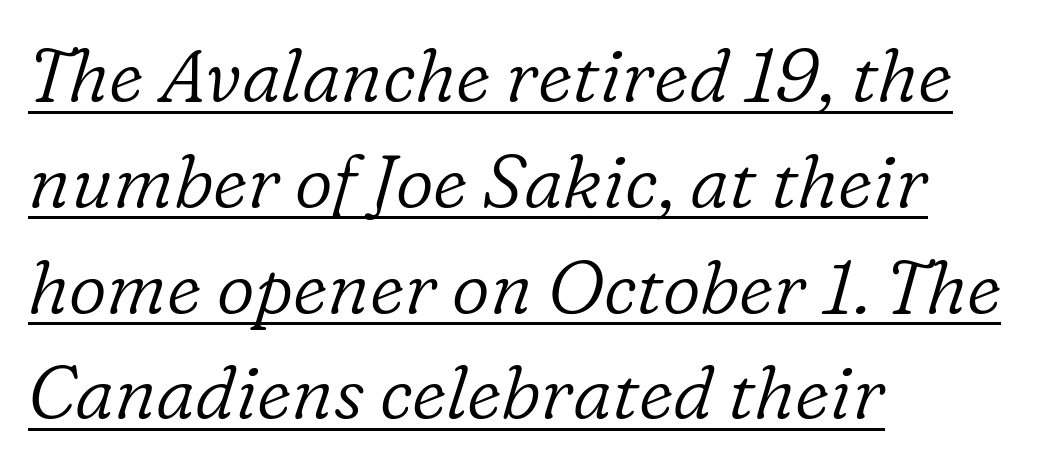
Q: Is the text bold? A: No.
Q: Is the text italic (slanted)? A: Yes, it leans right by about 16 degrees.
Q: Is the typeface a serif or a sans-serif typeface? A: Serif.
Q: Is the text underlined? A: Yes.
Q: How is the paragraph aligned? A: Left-aligned.
Q: Is the spacing between letters normal or unusually wide? A: Normal.
Q: Is the spacing between lines tight, normal or loose? A: Normal.
Q: Width (condensed, normal, or wide)? A: Normal.
Q: Stroke contrast? A: Low.
Q: x-height? A: Medium.
Q: Monospaced? A: No.
